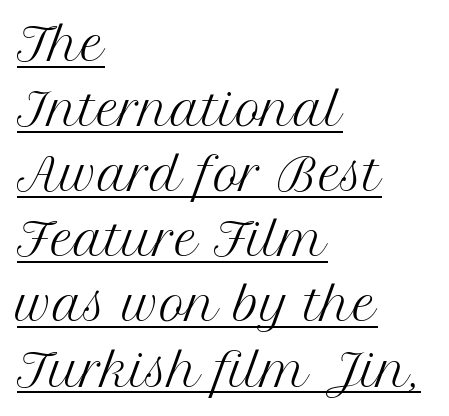
{"bold": "no", "weight": "regular", "width": "normal", "stroke_contrast": "medium", "x_height": "medium", "monospaced": "no", "underline": "yes", "align": "left", "line_spacing": "normal", "line_spacing_ratio": 1.48, "letter_spacing": "normal", "letter_spacing_em": 0.0, "glyph_px": 44}
